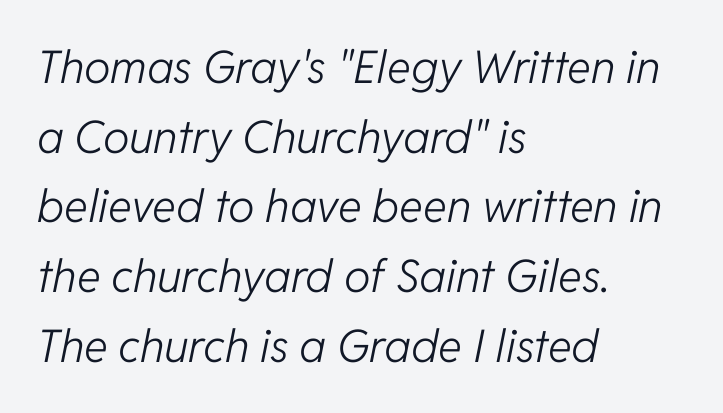
{"italic": "yes", "lean": "right", "slant_degrees": 11, "bold": "no", "weight": "light", "width": "normal", "stroke_contrast": "low", "x_height": "medium", "monospaced": "no", "underline": "no", "align": "left", "line_spacing": "normal", "line_spacing_ratio": 1.55, "letter_spacing": "normal", "letter_spacing_em": 0.0, "glyph_px": 45}
